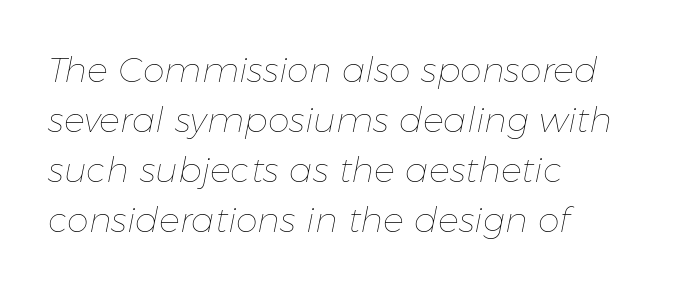
Q: Is the text bold? A: No.
Q: Is the text italic (slanted)? A: Yes, it leans right by about 11 degrees.
Q: Is the text underlined? A: No.
Q: How is the paragraph aligned? A: Left-aligned.
Q: Is the spacing between letters normal or unusually wide? A: Normal.
Q: Is the spacing between lines tight, normal or loose? A: Normal.
Q: Width (condensed, normal, or wide)? A: Normal.
Q: Stroke contrast? A: Low.
Q: x-height? A: Medium.
Q: Monospaced? A: No.
